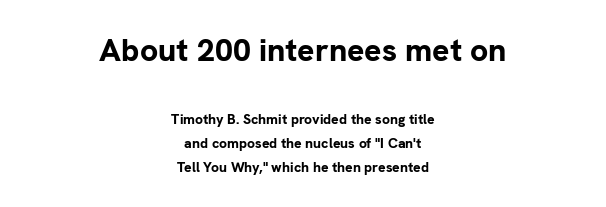
{"serif": "no", "italic": "no", "bold": "yes", "weight": "bold", "width": "normal", "stroke_contrast": "low", "x_height": "medium", "monospaced": "no", "underline": "no", "align": "center", "line_spacing_ratio": 1.73, "letter_spacing": "normal", "letter_spacing_em": 0.0, "larger_block": "first", "size_ratio": 2.29, "glyph_px": 32}
